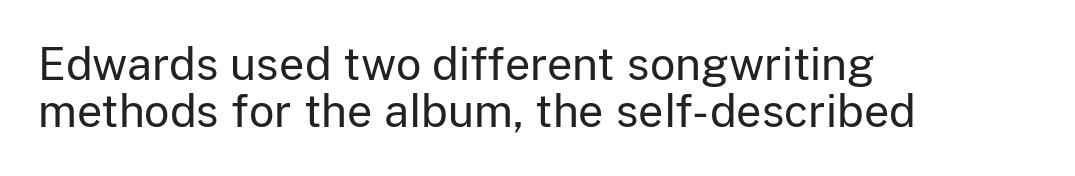
The image shows 44 px regular-weight sans-serif type, upright; set left-aligned, tight line spacing (1.07x), normal letter spacing, not underlined; low stroke contrast and a medium x-height.
